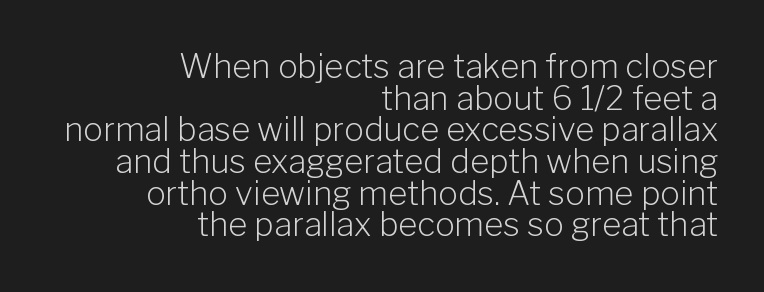
Q: Is the text bold? A: No.
Q: Is the text italic (slanted)? A: No, it is upright.
Q: Is the typeface a serif or a sans-serif typeface? A: Sans-serif.
Q: Is the text underlined? A: No.
Q: How is the paragraph aligned? A: Right-aligned.
Q: Is the spacing between letters normal or unusually wide? A: Normal.
Q: Is the spacing between lines tight, normal or loose? A: Tight.
Q: Width (condensed, normal, or wide)? A: Normal.
Q: Stroke contrast? A: Low.
Q: x-height? A: Medium.
Q: Monospaced? A: No.
